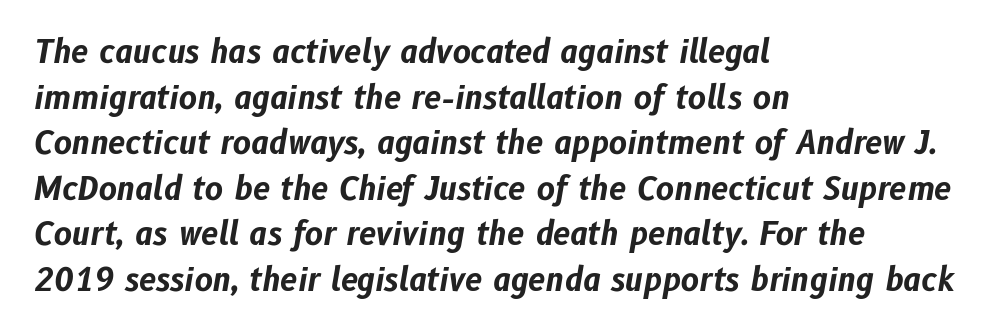
The face used here has the dense, thick strokes of a bold. These lines stack with their left ends in a neat column. This is oblique type, the kind used for emphasis or titles. Descender tails drop into unmarked territory.
